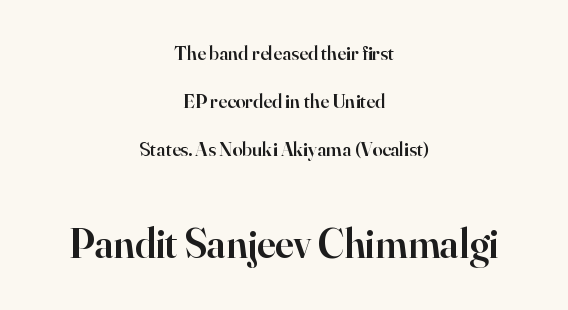
The image shows 41 px semibold serif type, upright; set centered, loose line spacing (2.41x), normal letter spacing, not underlined; the second (bottom) block is 2.05x larger; high stroke contrast and a small x-height.
